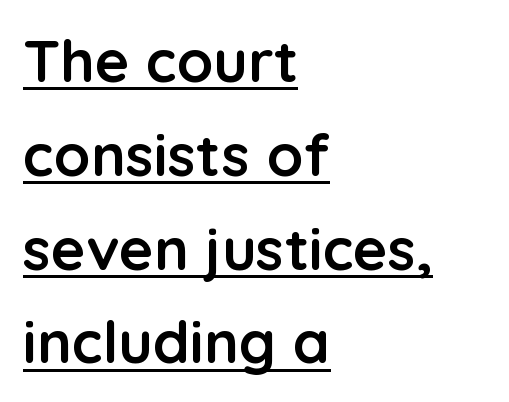
Q: Is the text bold? A: Yes.
Q: Is the text italic (slanted)? A: No, it is upright.
Q: Is the typeface a serif or a sans-serif typeface? A: Sans-serif.
Q: Is the text underlined? A: Yes.
Q: How is the paragraph aligned? A: Left-aligned.
Q: Is the spacing between letters normal or unusually wide? A: Normal.
Q: Is the spacing between lines tight, normal or loose? A: Normal.
Q: Width (condensed, normal, or wide)? A: Normal.
Q: Stroke contrast? A: Low.
Q: x-height? A: Medium.
Q: Monospaced? A: No.
